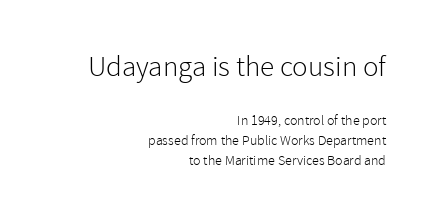
Q: Is the text bold? A: No.
Q: Is the text italic (slanted)? A: No, it is upright.
Q: Is the typeface a serif or a sans-serif typeface? A: Sans-serif.
Q: Is the text underlined? A: No.
Q: How is the paragraph aligned? A: Right-aligned.
Q: Is the spacing between letters normal or unusually wide? A: Normal.
Q: Is the spacing between lines tight, normal or loose? A: Normal.
Q: Which block of text is set in a larger size, the first (top) or the second (bottom)? A: The first (top) one.
Q: Width (condensed, normal, or wide)? A: Normal.
Q: x-height? A: Medium.
Q: Monospaced? A: No.
